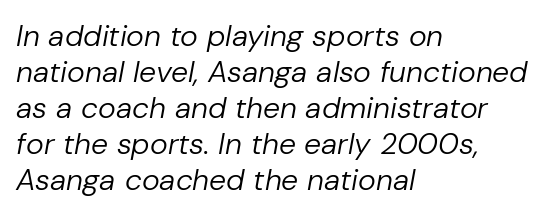
The image shows 30 px regular-weight type, italic (leaning right); set left-aligned, line spacing 1.2x, normal letter spacing, not underlined; low stroke contrast and a medium x-height.
